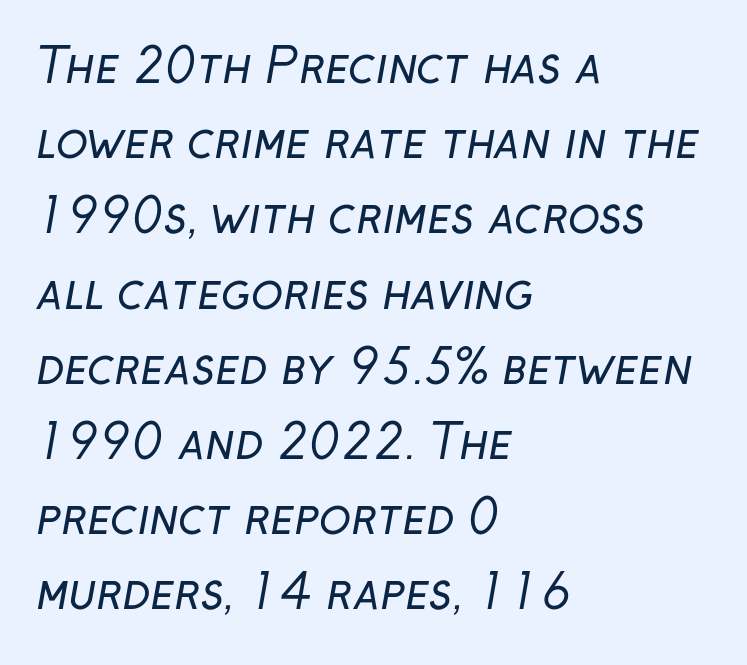
The image shows 47 px regular-weight sans-serif type; set left-aligned, normal line spacing (1.6x), normal letter spacing, not underlined; low stroke contrast and a medium x-height.
